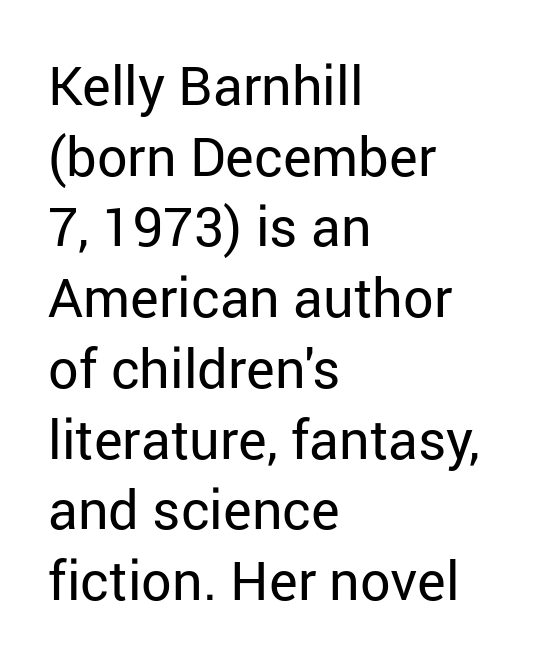
These lines are rendered in a variable-pitch font. A typesetter would mark this as roman, not italic. Letter spacing: default. Rows of type keep a routine distance in the vertical direction. Descenders are the only things crossing below the line. This reads as an unemphasized weight, regular at the heaviest.
